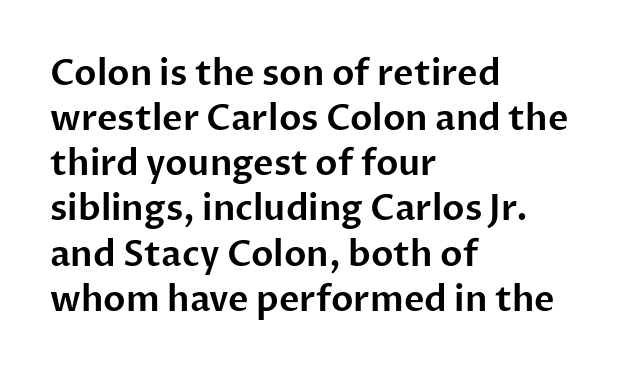
{"serif": "no", "italic": "no", "width": "normal", "stroke_contrast": "low", "x_height": "medium", "monospaced": "no", "underline": "no", "align": "left", "line_spacing": "normal", "line_spacing_ratio": 1.29, "letter_spacing": "normal", "letter_spacing_em": 0.0, "glyph_px": 35}
